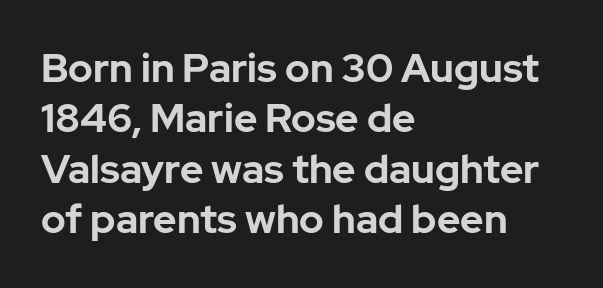
{"serif": "no", "italic": "no", "bold": "yes", "weight": "bold", "width": "normal", "stroke_contrast": "low", "x_height": "medium", "monospaced": "no", "underline": "no", "align": "left", "line_spacing": "normal", "line_spacing_ratio": 1.26, "letter_spacing": "normal", "letter_spacing_em": 0.0, "glyph_px": 40}
